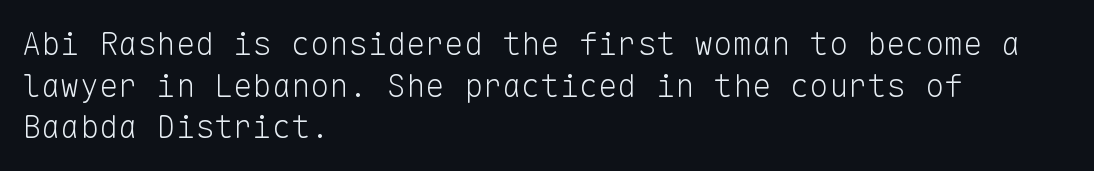
{"serif": "no", "italic": "no", "bold": "no", "weight": "light", "width": "normal", "stroke_contrast": "low", "x_height": "medium", "monospaced": "yes", "underline": "no", "align": "left", "line_spacing": "normal", "line_spacing_ratio": 1.3, "letter_spacing": "normal", "letter_spacing_em": 0.0, "glyph_px": 32}
